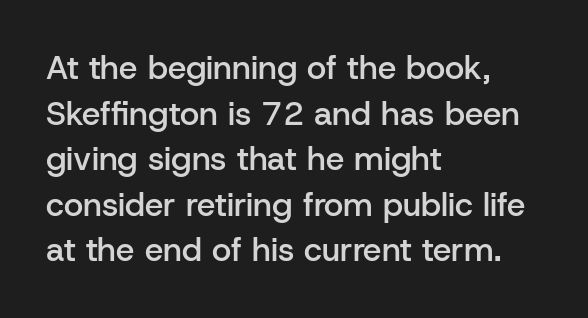
Q: Is the text bold? A: Semi-bold.
Q: Is the text italic (slanted)? A: No, it is upright.
Q: Is the typeface a serif or a sans-serif typeface? A: Sans-serif.
Q: Is the text underlined? A: No.
Q: How is the paragraph aligned? A: Left-aligned.
Q: Is the spacing between letters normal or unusually wide? A: Normal.
Q: Is the spacing between lines tight, normal or loose? A: Normal.
Q: Width (condensed, normal, or wide)? A: Normal.
Q: Stroke contrast? A: Low.
Q: x-height? A: Medium.
Q: Monospaced? A: No.
